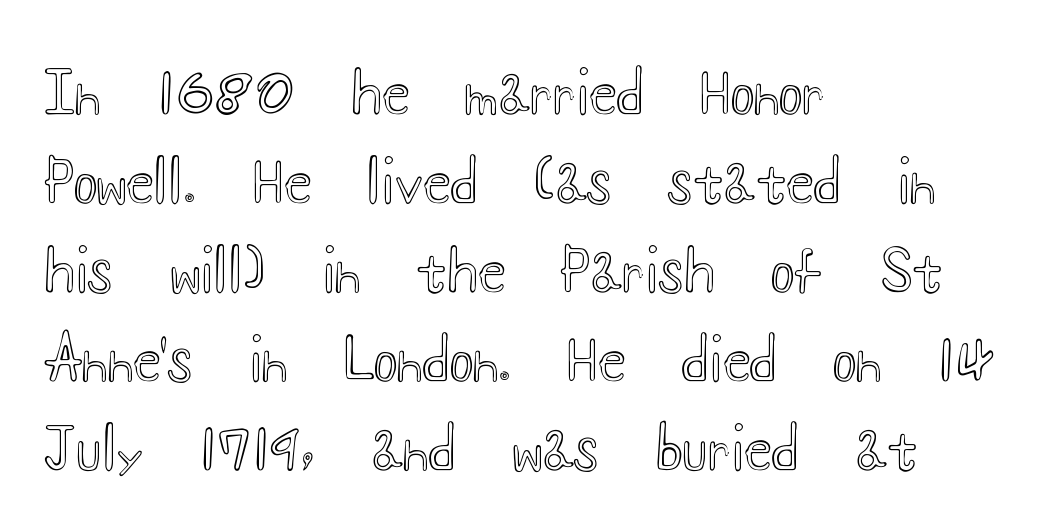
The image shows 56 px wide type, upright; set left-aligned, normal line spacing (1.59x), normal letter spacing, not underlined; a small x-height.
